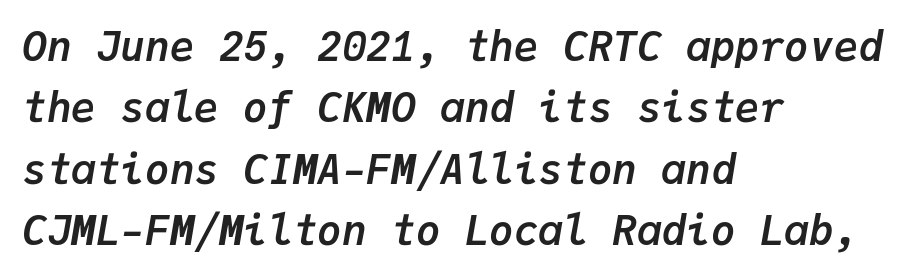
{"italic": "yes", "lean": "right", "slant_degrees": 9, "bold": "yes", "weight": "semibold", "width": "normal", "stroke_contrast": "low", "x_height": "medium", "monospaced": "yes", "underline": "no", "align": "left", "line_spacing": "normal", "line_spacing_ratio": 1.5, "letter_spacing": "normal", "letter_spacing_em": 0.0, "glyph_px": 41}
